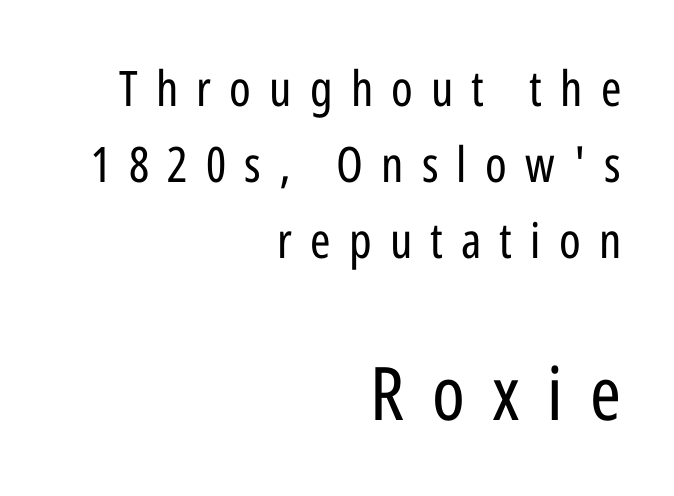
The image shows 74 px regular-weight, condensed sans-serif type, upright; set right-aligned, normal line spacing (1.55x), unusually wide letter spacing (+0.37 em), not underlined; the second (bottom) block is 1.51x larger; low stroke contrast and a medium x-height.
